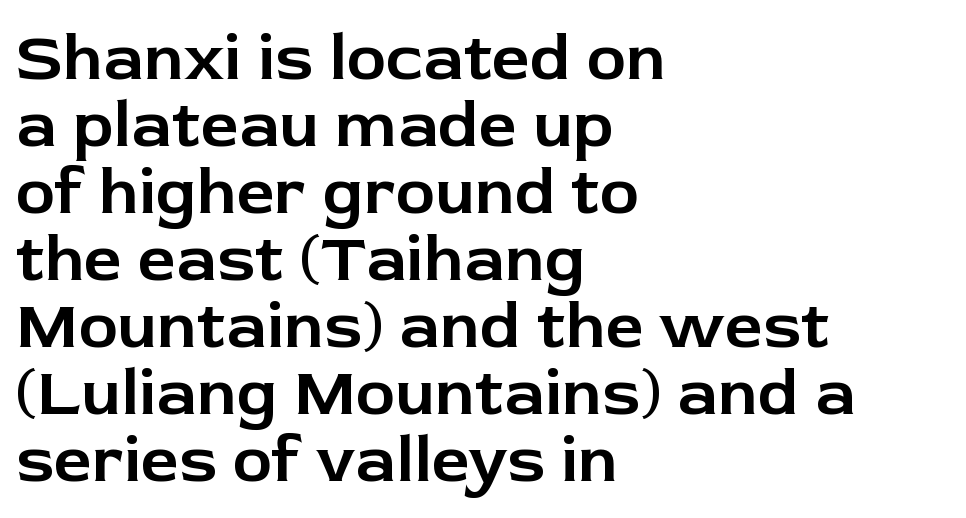
{"serif": "no", "italic": "no", "width": "normal", "stroke_contrast": "low", "x_height": "medium", "monospaced": "no", "underline": "no", "align": "left", "line_spacing": "tight", "line_spacing_ratio": 1.0, "letter_spacing": "normal", "letter_spacing_em": 0.0, "glyph_px": 67}
